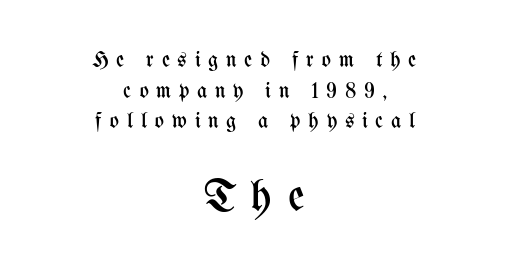
The image shows 45 px regular-weight, condensed type, upright; set centered, normal line spacing (1.39x), unusually wide letter spacing (+0.35 em), not underlined; the second (bottom) block is 2.05x larger; medium stroke contrast and a medium x-height.
